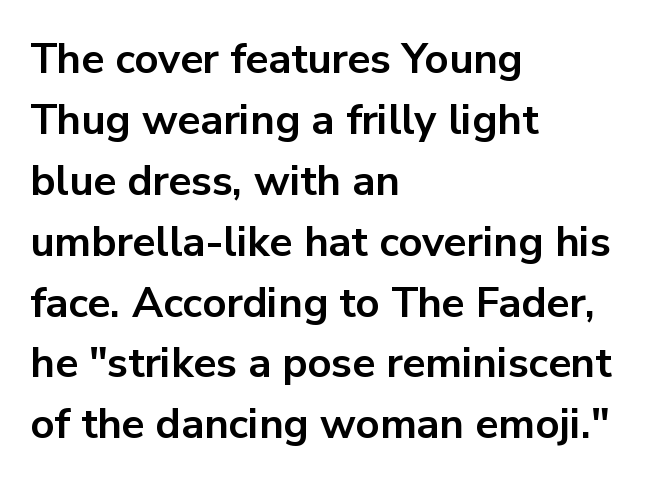
{"serif": "no", "italic": "no", "bold": "yes", "weight": "bold", "width": "normal", "stroke_contrast": "low", "x_height": "medium", "monospaced": "no", "underline": "no", "align": "left", "line_spacing": "normal", "line_spacing_ratio": 1.45, "letter_spacing": "normal", "letter_spacing_em": 0.0, "glyph_px": 42}
